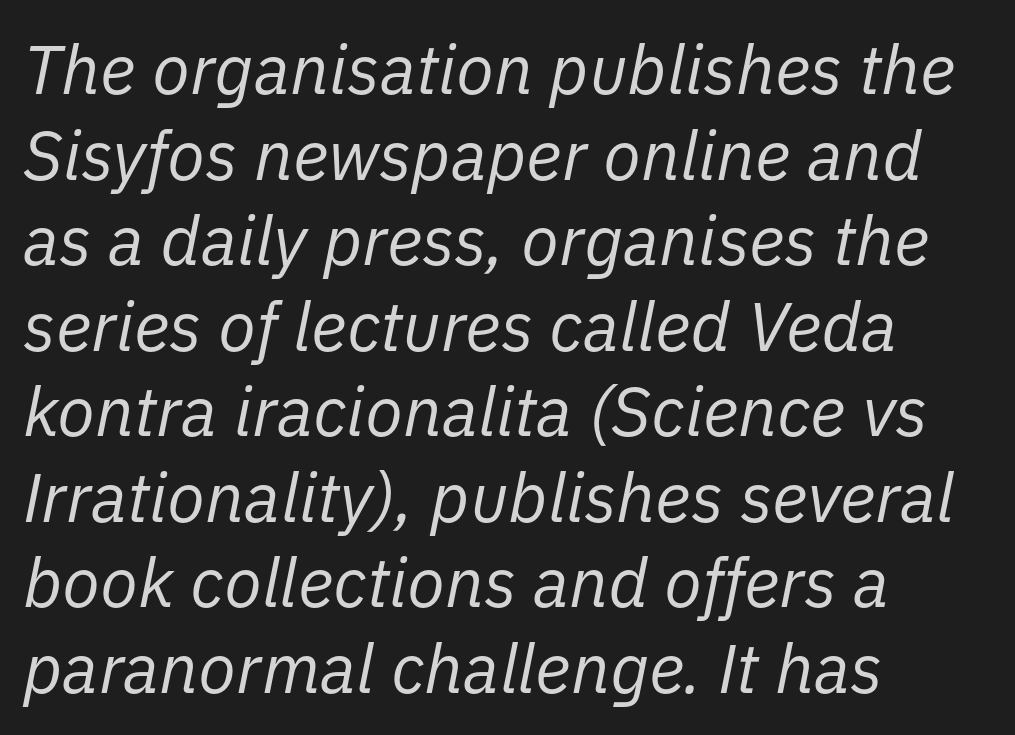
{"italic": "yes", "lean": "right", "slant_degrees": 11, "bold": "no", "weight": "regular", "width": "normal", "stroke_contrast": "low", "x_height": "medium", "monospaced": "no", "underline": "no", "align": "left", "line_spacing_ratio": 1.24, "letter_spacing": "normal", "letter_spacing_em": 0.0, "glyph_px": 69}
